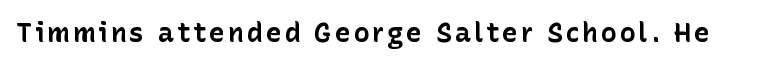
The image shows 27 px bold type, upright; set not underlined.
